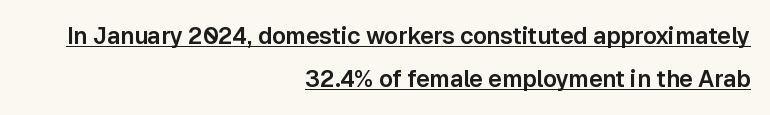
The image shows 23 px text type, upright; set right-aligned, line spacing 1.88x, normal letter spacing, underlined.
